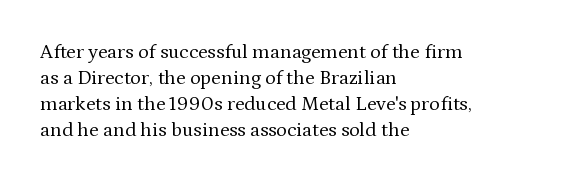
Where is the straight margin? On the left. This sample keeps an unexceptional amount of space between lines. The typesetting does not lean heavy: it is not bold. The gaps between neighbouring characters are ordinary and unremarkable. A clean baseline with only descenders dipping below it.
